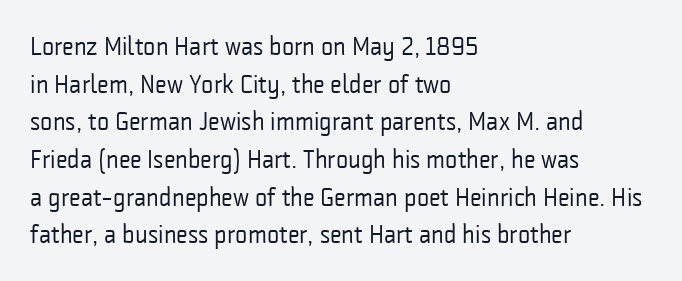
{"italic": "no", "bold": "no", "underline": "no", "align": "left", "line_spacing": "normal", "line_spacing_ratio": 1.45, "letter_spacing": "normal", "letter_spacing_em": 0.0, "glyph_px": 26}
